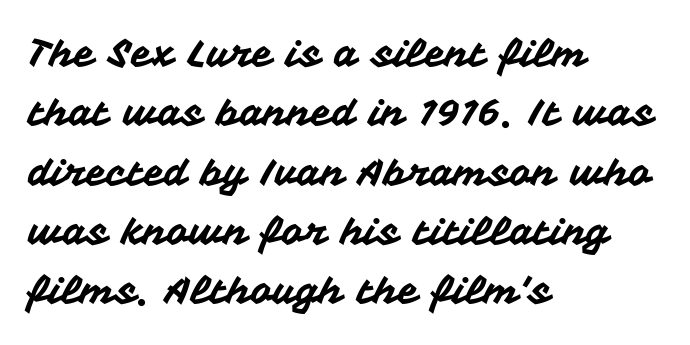
Letter spacing: default. The letters carry no serifs — their stems end cleanly without finishing strokes. The words here are not underlined. The text block is weighted toward the left margin, trailing off unevenly rightward. The space between consecutive lines is moderate.
